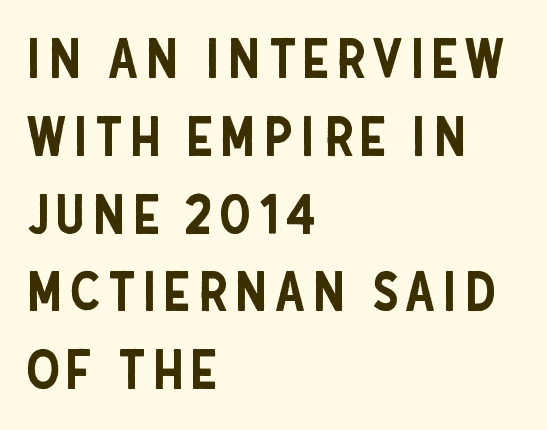
{"serif": "no", "italic": "no", "width": "condensed", "stroke_contrast": "low", "x_height": "large", "monospaced": "no", "underline": "no", "align": "left", "line_spacing": "normal", "line_spacing_ratio": 1.44, "glyph_px": 54}
